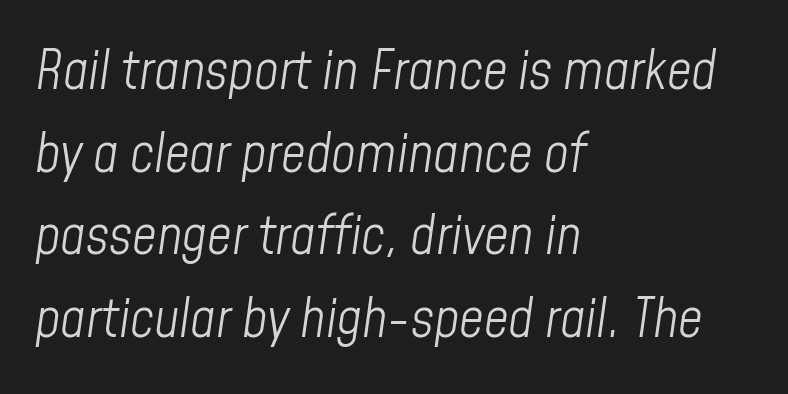
The image shows 54 px light, condensed type, italic (leaning right); set left-aligned, normal line spacing (1.53x), normal letter spacing, not underlined; low stroke contrast and a medium x-height.
